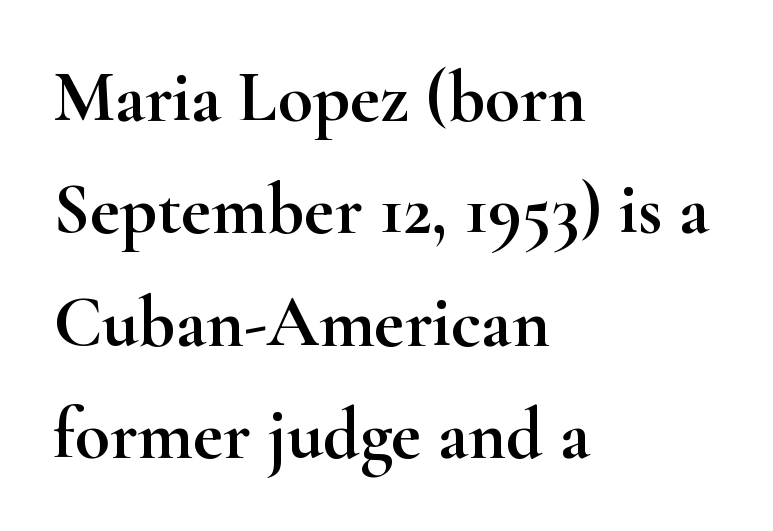
Q: Is the text italic (slanted)? A: No, it is upright.
Q: Is the typeface a serif or a sans-serif typeface? A: Serif.
Q: Is the text underlined? A: No.
Q: How is the paragraph aligned? A: Left-aligned.
Q: Is the spacing between letters normal or unusually wide? A: Normal.
Q: Is the spacing between lines tight, normal or loose? A: Normal.
Q: Width (condensed, normal, or wide)? A: Wide.
Q: Stroke contrast? A: High.
Q: x-height? A: Small.
Q: Monospaced? A: No.
